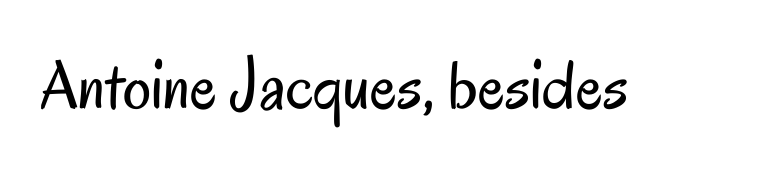
The image shows 70 px regular-weight, condensed sans-serif type, upright; set normal letter spacing, not underlined; low stroke contrast and a small x-height.
